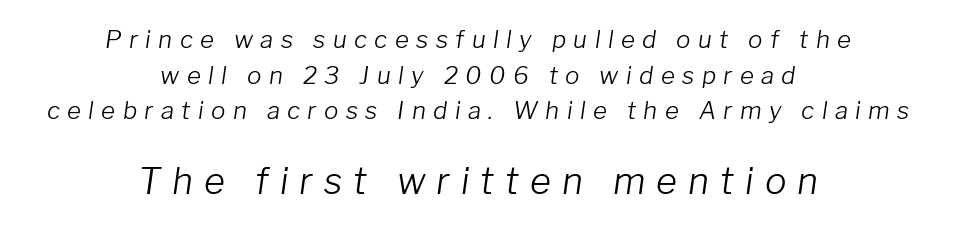
{"italic": "yes", "lean": "right", "slant_degrees": 8, "bold": "no", "weight": "light", "width": "normal", "stroke_contrast": "low", "x_height": "medium", "monospaced": "no", "underline": "no", "align": "center", "line_spacing": "normal", "line_spacing_ratio": 1.48, "letter_spacing": "wide", "letter_spacing_em": 0.31, "larger_block": "second", "size_ratio": 1.5, "glyph_px": 36}
